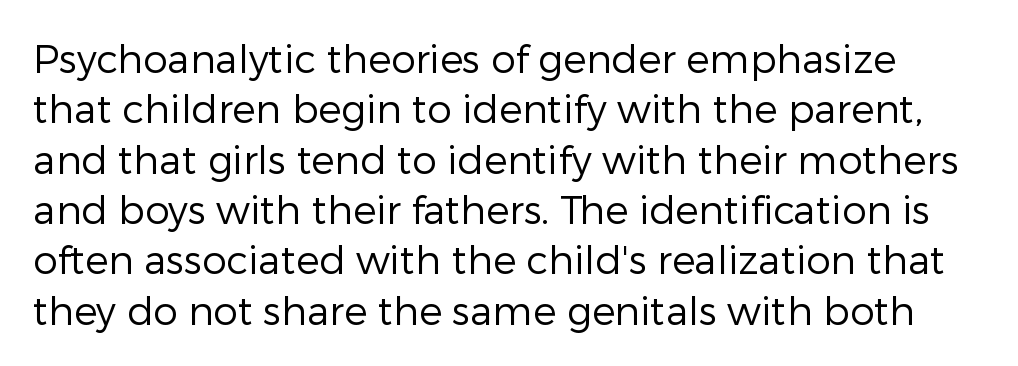
The image shows 39 px regular-weight sans-serif type, upright; set normal line spacing (1.29x), normal letter spacing, not underlined; low stroke contrast and a medium x-height.
